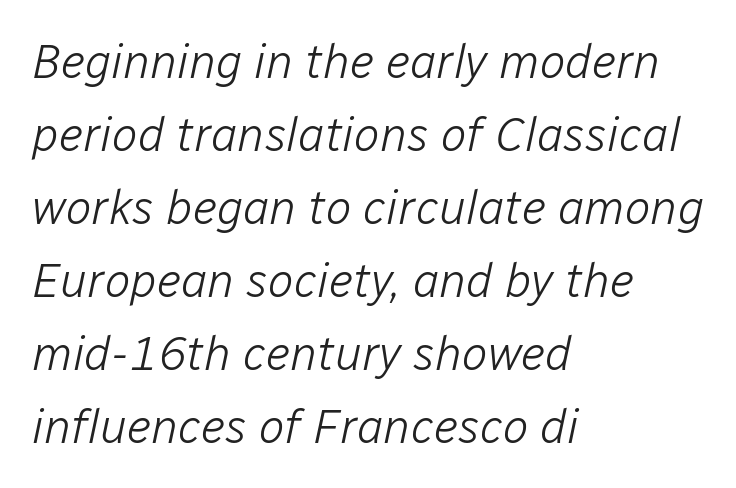
The image shows 48 px light type, italic (leaning right); set left-aligned, normal line spacing (1.52x), normal letter spacing, not underlined; low stroke contrast and a medium x-height.
